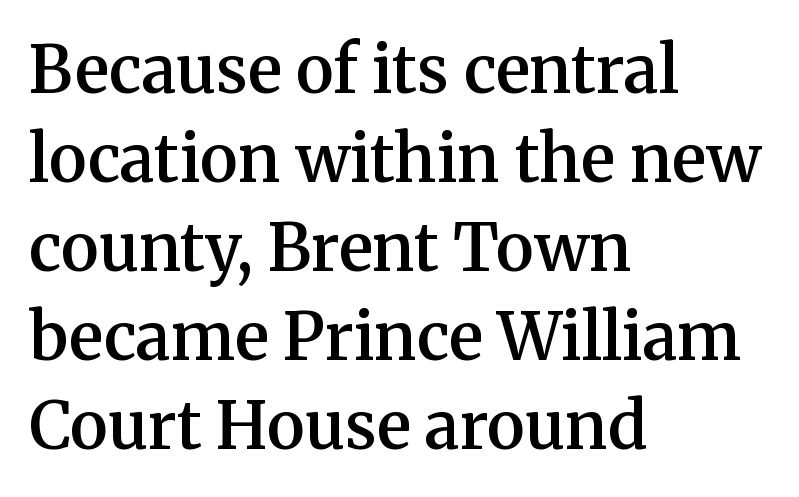
{"serif": "yes", "italic": "no", "bold": "semi", "weight": "semibold", "width": "normal", "stroke_contrast": "medium", "x_height": "medium", "monospaced": "no", "underline": "no", "align": "left", "line_spacing": "normal", "line_spacing_ratio": 1.37, "letter_spacing": "normal", "letter_spacing_em": 0.0, "glyph_px": 65}
